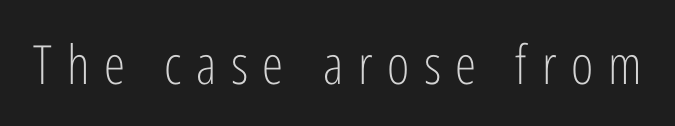
{"serif": "no", "italic": "no", "bold": "no", "weight": "light", "width": "condensed", "stroke_contrast": "low", "x_height": "medium", "monospaced": "no", "underline": "no", "letter_spacing": "wide", "letter_spacing_em": 0.27, "glyph_px": 54}
